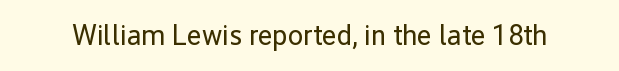
The image shows 28 px regular-weight sans-serif type, upright; set normal letter spacing, not underlined; low stroke contrast and a medium x-height.
